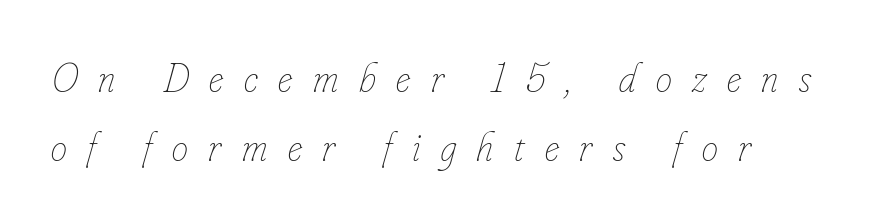
The image shows 41 px thin, condensed type, italic (leaning right); set left-aligned, normal line spacing (1.68x), unusually wide letter spacing (+0.5 em), not underlined; low stroke contrast and a small x-height.
